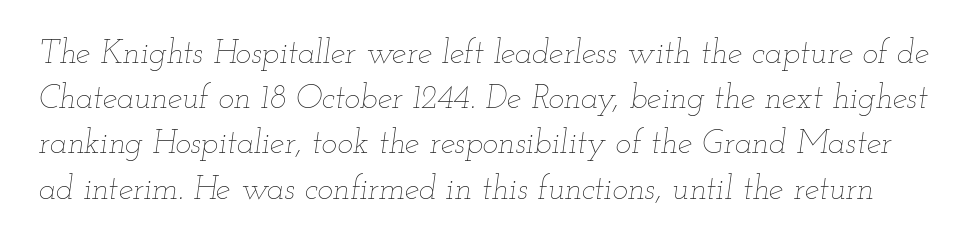
The letterforms sit shoulder to shoulder at normal distance. Heft: none added — not bold. Quick note: underline off. It's the slanting kind of type.
